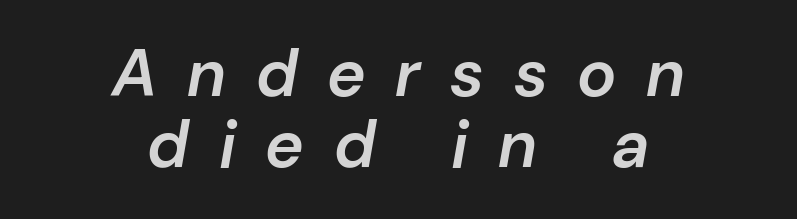
Q: Is the text bold? A: Semi-bold.
Q: Is the text italic (slanted)? A: Yes, it leans right by about 10 degrees.
Q: Is the text underlined? A: No.
Q: How is the paragraph aligned? A: Centered.
Q: Is the spacing between letters normal or unusually wide? A: Unusually wide.
Q: Is the spacing between lines tight, normal or loose? A: Tight.
Q: Width (condensed, normal, or wide)? A: Normal.
Q: Stroke contrast? A: Low.
Q: x-height? A: Medium.
Q: Monospaced? A: No.
